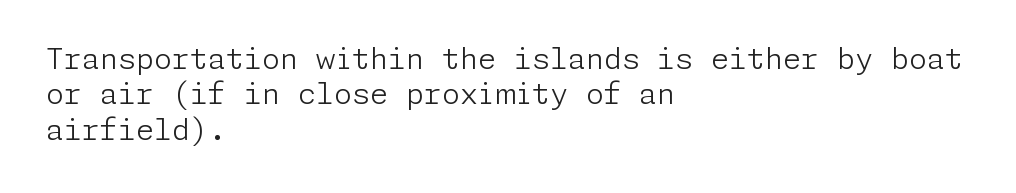
Q: Is the text bold? A: No.
Q: Is the text italic (slanted)? A: No, it is upright.
Q: Is the typeface a serif or a sans-serif typeface? A: Sans-serif.
Q: Is the text underlined? A: No.
Q: How is the paragraph aligned? A: Left-aligned.
Q: Is the spacing between letters normal or unusually wide? A: Normal.
Q: Width (condensed, normal, or wide)? A: Normal.
Q: Stroke contrast? A: Low.
Q: x-height? A: Medium.
